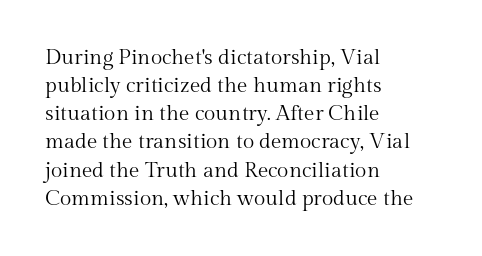
The image shows 21 px text type, upright; set left-aligned, normal line spacing (1.34x), normal letter spacing, not underlined.
